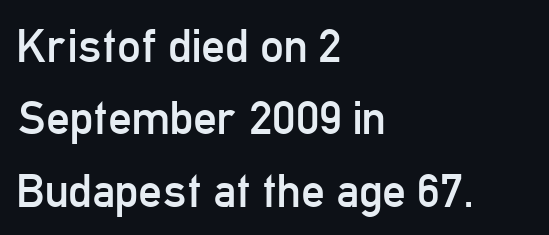
The letters stand straight up with perfectly vertical stems. No feet cap the strokes, marking this as sans-serif type. The face used here is proportionally spaced, like ordinary book or web type. What's the leading like? Ordinary, nothing unusual.
